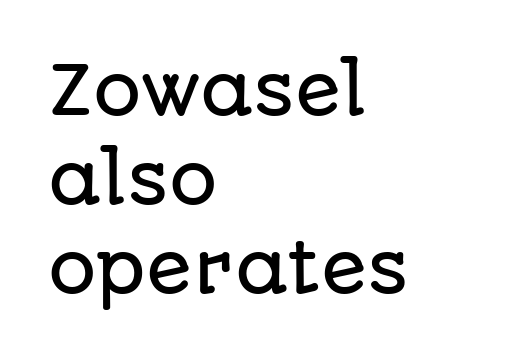
The image shows 68 px sans-serif type, upright; set left-aligned, normal line spacing (1.31x), normal letter spacing, not underlined; low stroke contrast and a large x-height.
